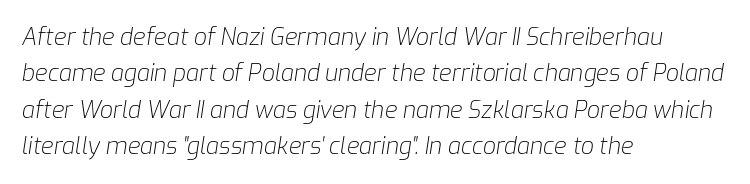
Type without underlining. Standard letterfit; no display-style spreading of the glyphs. The rendering uses a moderate line-height, typical for paragraphs. Reading down the block, your eye returns to a fixed left position each line.
